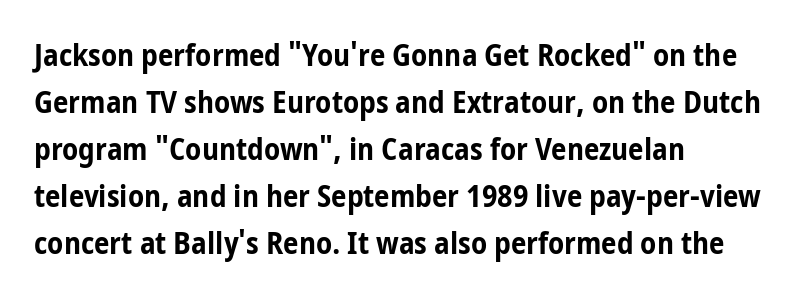
{"serif": "no", "italic": "no", "bold": "yes", "weight": "bold", "width": "condensed", "stroke_contrast": "low", "x_height": "medium", "monospaced": "no", "underline": "no", "align": "left", "line_spacing": "normal", "line_spacing_ratio": 1.52, "letter_spacing": "normal", "letter_spacing_em": 0.0, "glyph_px": 31}
